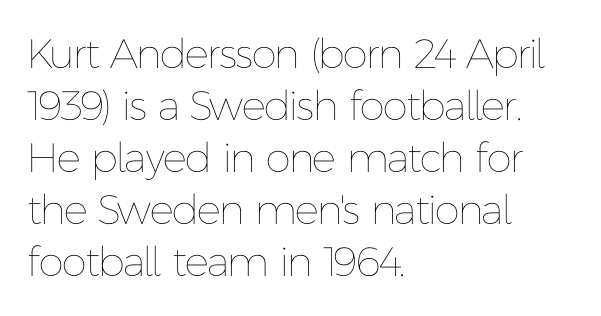
{"italic": "no", "bold": "no", "weight": "thin", "width": "normal", "stroke_contrast": "low", "x_height": "medium", "monospaced": "no", "underline": "no", "align": "left", "line_spacing": "normal", "line_spacing_ratio": 1.27, "letter_spacing": "normal", "letter_spacing_em": 0.0, "glyph_px": 41}
